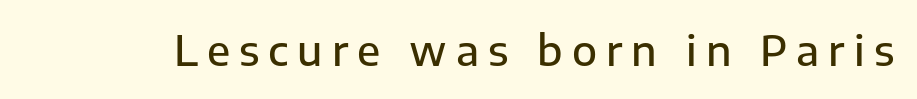
The image shows 41 px semibold sans-serif type, upright; set unusually wide letter spacing (+0.22 em), not underlined; low stroke contrast and a medium x-height.
